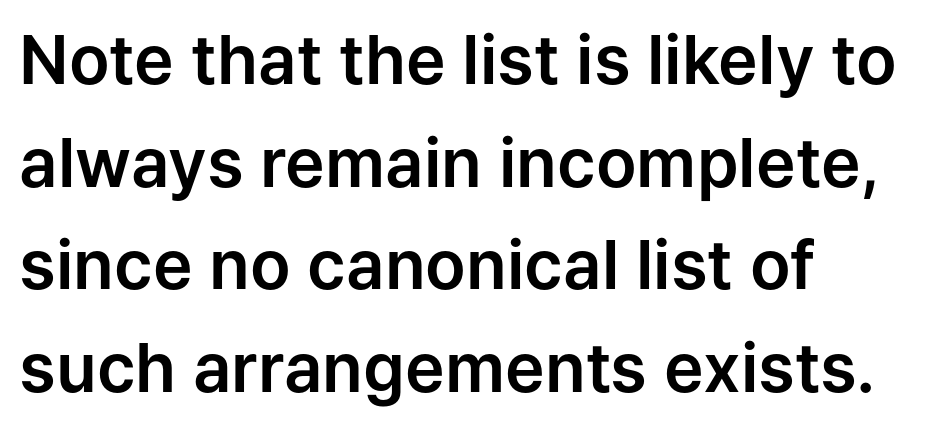
The font's upright variant was chosen for this text. Typographically, this falls in the sans-serif category. The letters sit at their default tracking, neither squeezed nor spread. Honestly, the row spacing looks completely unremarkable. Line beginnings align vertically; line endings do not. The passage shown is typed in a proportional face where columns would drift.
